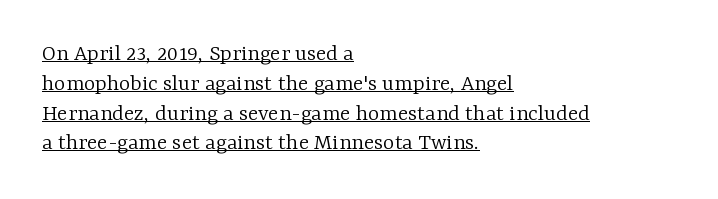
Each line starts at the same left margin while the right side varies. The characters are drawn with everyday or finer stroke widths. Posture: vertical. These lines keep a tight, regular rhythm from letter to letter. Underlined type.
